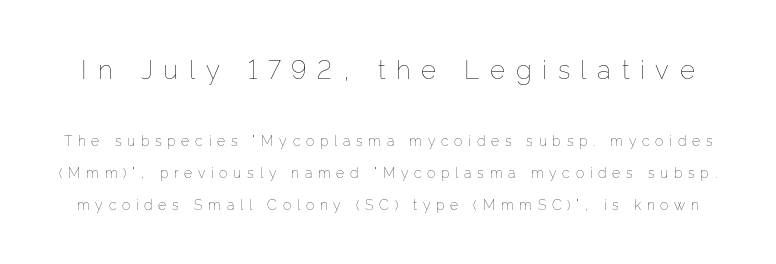
{"italic": "no", "bold": "no", "underline": "no", "line_spacing": "loose", "line_spacing_ratio": 2.29, "letter_spacing": "wide", "letter_spacing_em": 0.41, "larger_block": "first", "size_ratio": 1.86, "glyph_px": 26}
